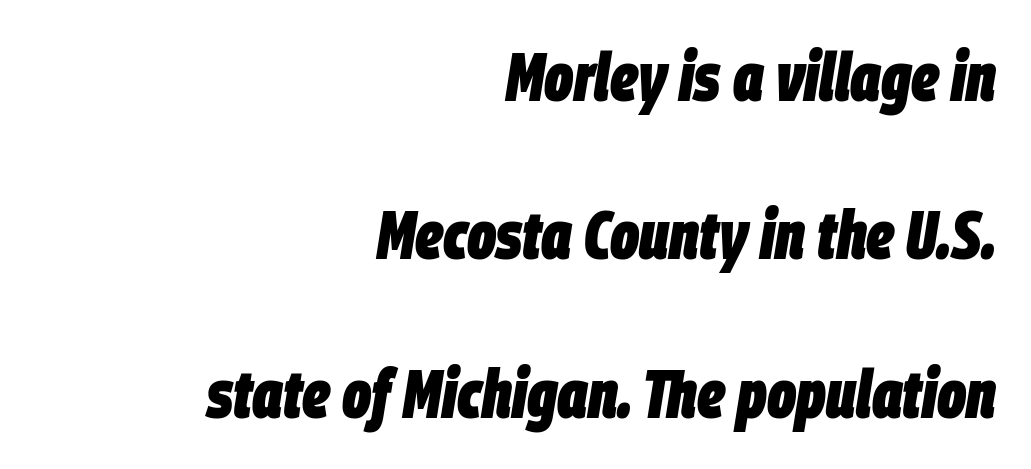
The image shows 68 px heavy, condensed type, italic (leaning right); set right-aligned, loose line spacing (2.33x), normal letter spacing, not underlined; low stroke contrast and a large x-height.
